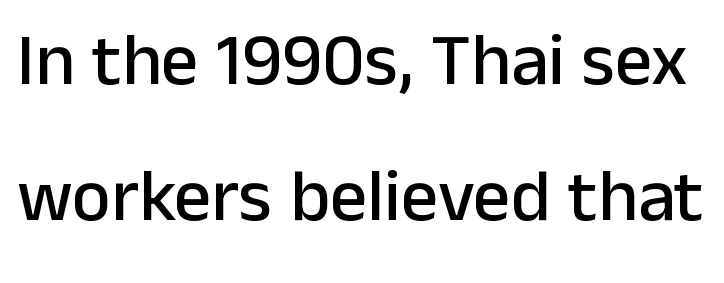
{"serif": "no", "italic": "no", "width": "normal", "stroke_contrast": "low", "x_height": "medium", "monospaced": "no", "underline": "no", "line_spacing_ratio": 1.84, "letter_spacing": "normal", "letter_spacing_em": 0.0, "glyph_px": 74}
